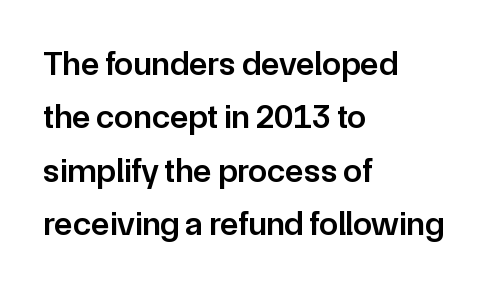
{"serif": "no", "italic": "no", "bold": "semi", "weight": "semibold", "width": "normal", "stroke_contrast": "low", "x_height": "medium", "monospaced": "no", "underline": "no", "align": "left", "line_spacing": "normal", "line_spacing_ratio": 1.57, "letter_spacing": "normal", "letter_spacing_em": 0.0, "glyph_px": 34}
